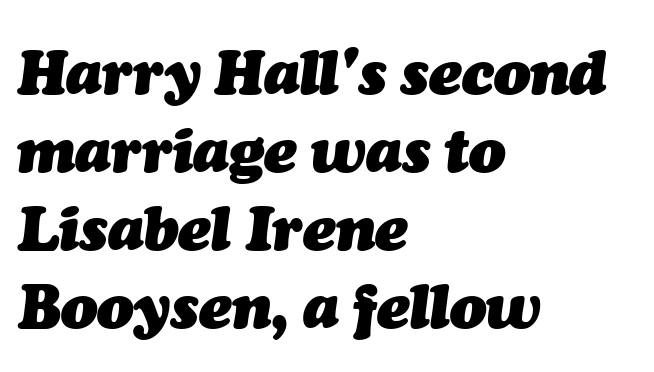
Q: Is the text bold? A: Yes.
Q: Is the text italic (slanted)? A: Yes, it leans right by about 7 degrees.
Q: Is the text underlined? A: No.
Q: How is the paragraph aligned? A: Left-aligned.
Q: Is the spacing between letters normal or unusually wide? A: Normal.
Q: Is the spacing between lines tight, normal or loose? A: Normal.
Q: Width (condensed, normal, or wide)? A: Normal.
Q: Stroke contrast? A: Medium.
Q: x-height? A: Medium.
Q: Monospaced? A: No.
